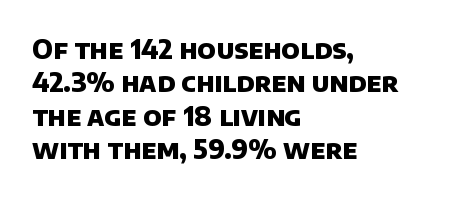
Q: Is the text bold? A: Yes.
Q: Is the text underlined? A: No.
Q: How is the paragraph aligned? A: Left-aligned.
Q: Is the spacing between letters normal or unusually wide? A: Normal.
Q: Is the spacing between lines tight, normal or loose? A: Normal.
